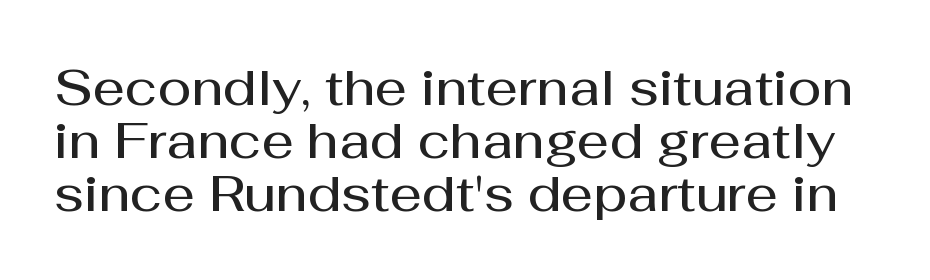
Does the weight exceed regular? Yes, but only to semibold. You could not count columns in this text — the font is proportionally spaced. If you measured baseline to baseline, you'd find a short distance. The space directly below the letters is spotless. This rendering employs a face without finishing strokes, i.e., a sans-serif.
